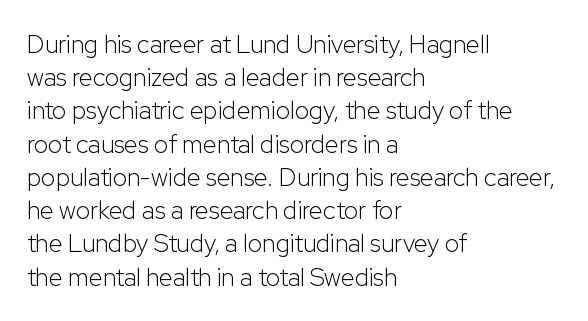
Q: Is the text bold? A: No.
Q: Is the text italic (slanted)? A: No, it is upright.
Q: Is the text underlined? A: No.
Q: How is the paragraph aligned? A: Left-aligned.
Q: Is the spacing between letters normal or unusually wide? A: Normal.
Q: Is the spacing between lines tight, normal or loose? A: Normal.
